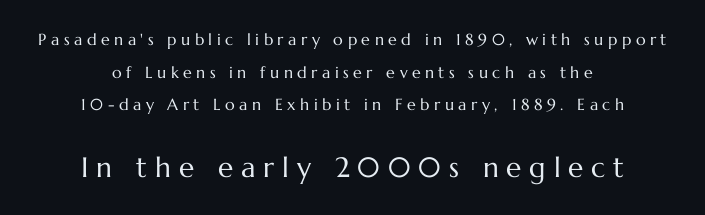
The image shows 28 px regular-weight type, upright; set centered, loose line spacing (2.04x), unusually wide letter spacing (+0.28 em), not underlined; the second (bottom) block is 1.75x larger; medium stroke contrast and a medium x-height.
